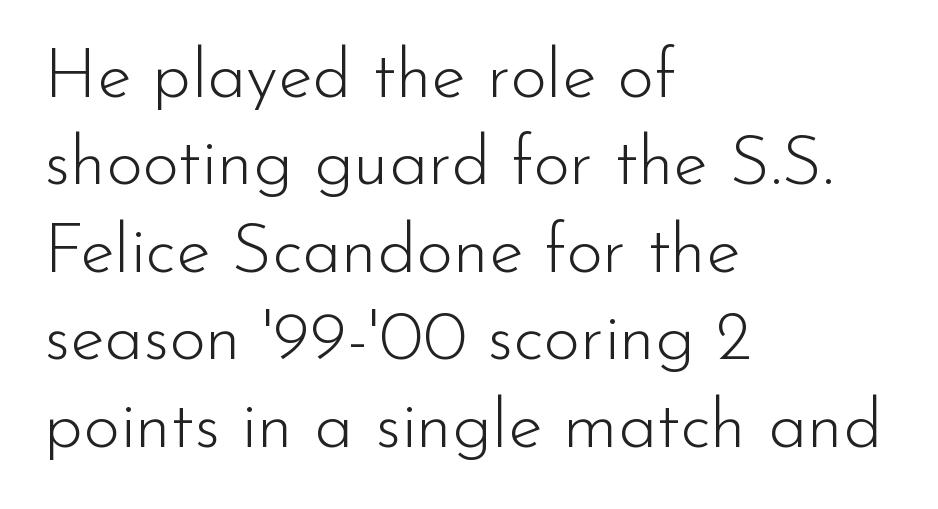
{"serif": "no", "italic": "no", "bold": "no", "weight": "light", "width": "normal", "stroke_contrast": "low", "x_height": "small", "monospaced": "no", "underline": "no", "align": "left", "line_spacing": "normal", "line_spacing_ratio": 1.25, "letter_spacing": "normal", "letter_spacing_em": 0.0, "glyph_px": 70}
